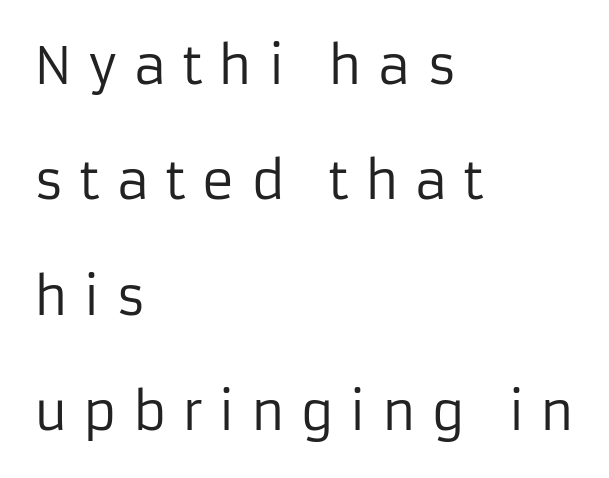
The image shows 51 px regular-weight sans-serif type, upright; set left-aligned, loose line spacing (2.26x), unusually wide letter spacing (+0.3 em), not underlined; low stroke contrast and a medium x-height.
